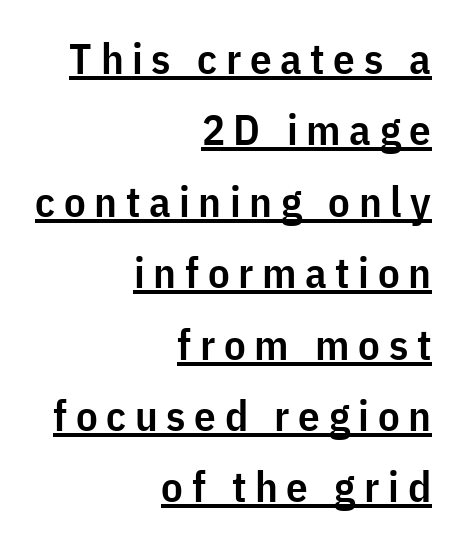
This sample uses expanded letter spacing, leaving extra air between glyphs. Each line of the rendering has a horizontal stroke beneath the glyphs. A sans-serif font was chosen for this passage. A semibold gives these letters moderate extra thickness, short of bold. The rows are spaced the way most documents space them.
